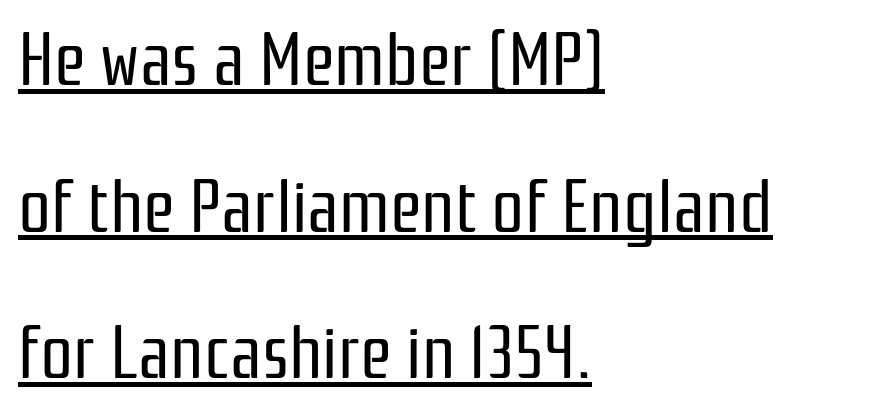
Q: Is the text bold? A: No.
Q: Is the text italic (slanted)? A: No, it is upright.
Q: Is the typeface a serif or a sans-serif typeface? A: Sans-serif.
Q: Is the text underlined? A: Yes.
Q: How is the paragraph aligned? A: Left-aligned.
Q: Is the spacing between letters normal or unusually wide? A: Normal.
Q: Is the spacing between lines tight, normal or loose? A: Loose.
Q: Width (condensed, normal, or wide)? A: Condensed.
Q: Stroke contrast? A: Low.
Q: x-height? A: Medium.
Q: Monospaced? A: No.
